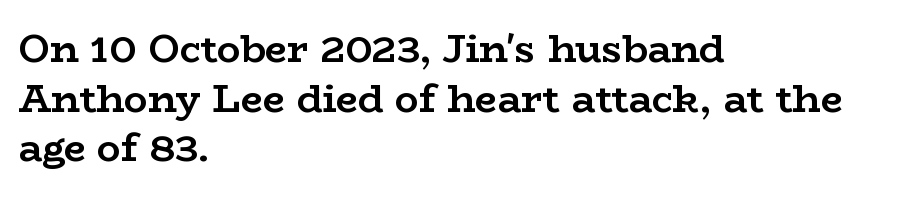
Nothing unusual about the tracking: characters are spaced as the font intends. Unlike a clean sans, this face finishes its strokes with serifs. These lines stack with their left ends in a neat column. This sample uses an upright cut, with every glyph sitting square on the baseline. The designer left line spacing at the default.
